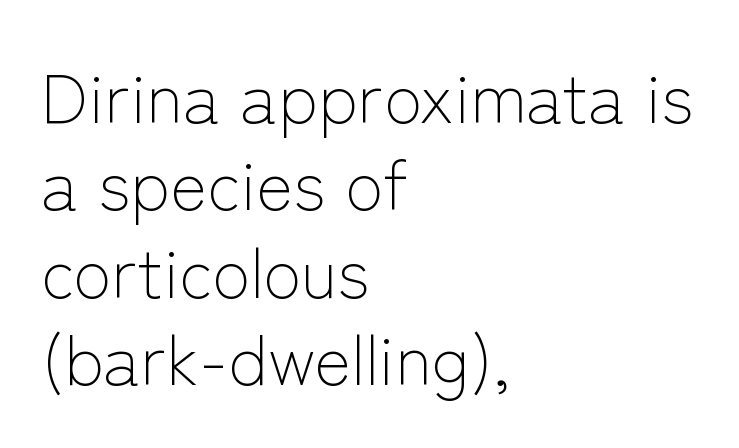
{"serif": "no", "italic": "no", "bold": "no", "weight": "light", "width": "normal", "stroke_contrast": "low", "x_height": "medium", "monospaced": "no", "underline": "no", "align": "left", "line_spacing": "normal", "line_spacing_ratio": 1.25, "letter_spacing": "normal", "letter_spacing_em": 0.0, "glyph_px": 70}
